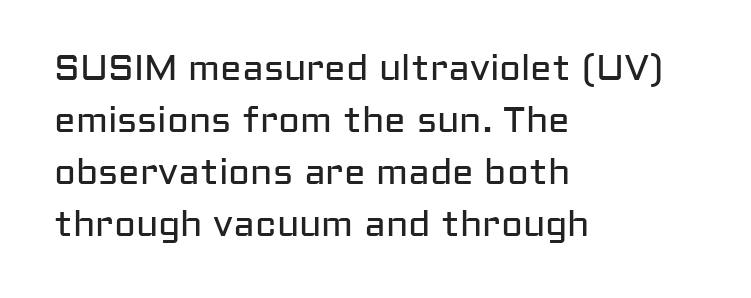
{"serif": "no", "italic": "no", "bold": "no", "weight": "regular", "width": "normal", "stroke_contrast": "low", "x_height": "medium", "monospaced": "no", "underline": "no", "align": "left", "line_spacing": "normal", "line_spacing_ratio": 1.44, "letter_spacing": "normal", "letter_spacing_em": 0.0, "glyph_px": 36}
